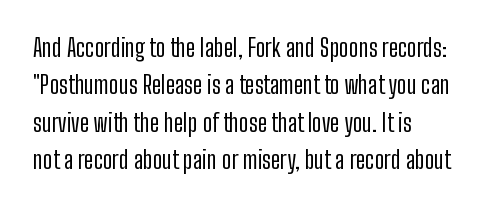
Evenly set lines give the paragraph a standard silhouette. Here the glyphs are tracked normally, forming tight word shapes. Rule under the text: the space is simply empty. Italic? Not at all — the glyphs are vertical. These glyphs show unthickened strokes, regular width or finer.
